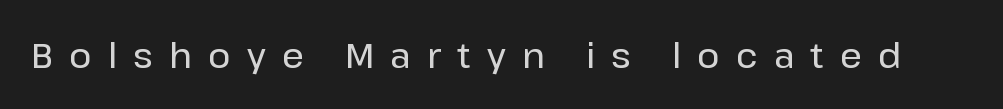
A typesetter would mark this as roman, not italic. You could only call the tracking loose — the letters float apart. Nothing sits at the stroke ends, so this counts as sans-serif. Varying glyph widths throughout — classic text-font behaviour. The words here are not underlined.
